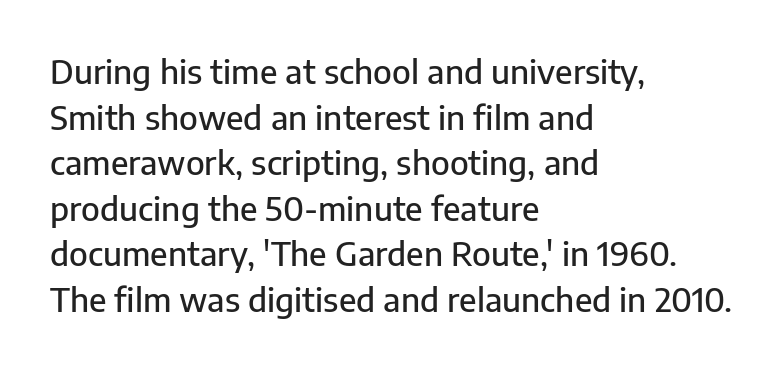
The designer went with a sans here, leaving each stem footless. The setting favours the left margin, as ordinary paragraphs usually do. Regular leading. You could not count columns in this text — the font is proportionally spaced.
